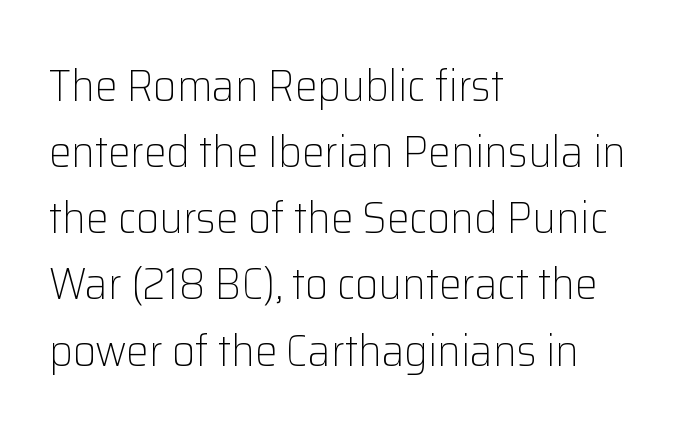
{"serif": "no", "italic": "no", "bold": "no", "weight": "light", "width": "normal", "stroke_contrast": "low", "x_height": "medium", "monospaced": "no", "underline": "no", "align": "left", "line_spacing": "normal", "line_spacing_ratio": 1.47, "letter_spacing": "normal", "letter_spacing_em": 0.0, "glyph_px": 45}
